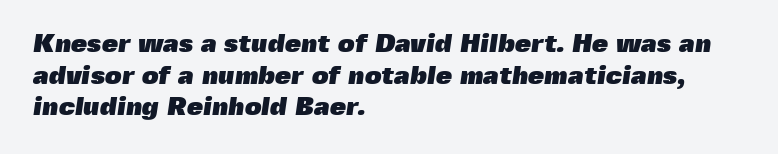
Spacing between characters is what you'd get straight out of the box. The compositor pushed each line to the left boundary. Compared with an ordinary text face, these strokes are far heavier — a full bold. Beneath every word, the page is bare.
